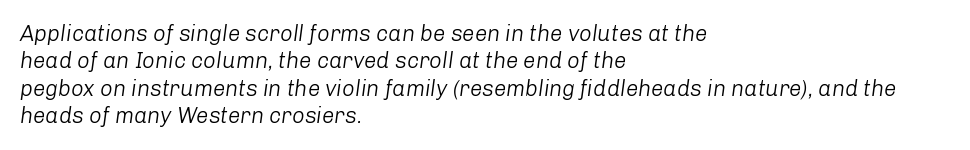
{"italic": "yes", "lean": "right", "slant_degrees": 8, "bold": "no", "underline": "no", "align": "left", "line_spacing": "normal", "line_spacing_ratio": 1.25, "letter_spacing": "normal", "letter_spacing_em": 0.0, "glyph_px": 22}
